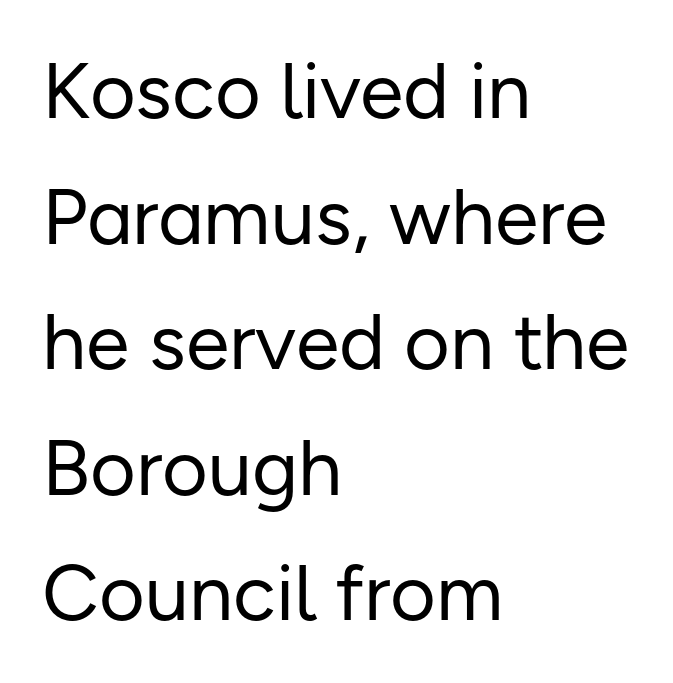
Q: Is the text bold? A: No.
Q: Is the text italic (slanted)? A: No, it is upright.
Q: Is the typeface a serif or a sans-serif typeface? A: Sans-serif.
Q: Is the text underlined? A: No.
Q: How is the paragraph aligned? A: Left-aligned.
Q: Is the spacing between letters normal or unusually wide? A: Normal.
Q: Is the spacing between lines tight, normal or loose? A: Normal.
Q: Width (condensed, normal, or wide)? A: Normal.
Q: Stroke contrast? A: Low.
Q: x-height? A: Medium.
Q: Monospaced? A: No.
